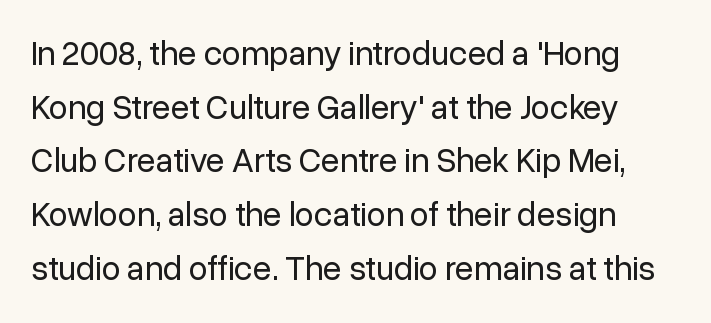
The image shows 34 px regular-weight sans-serif type, upright; set normal line spacing (1.58x), normal letter spacing, not underlined; low stroke contrast and a medium x-height.
